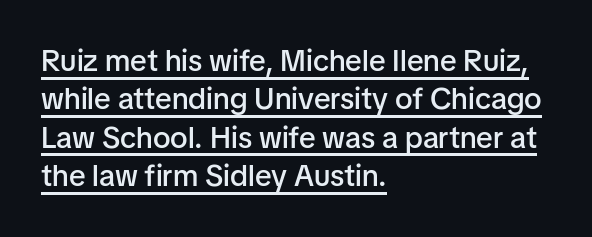
{"serif": "no", "italic": "no", "bold": "semi", "weight": "semibold", "width": "normal", "stroke_contrast": "low", "x_height": "medium", "monospaced": "no", "underline": "yes", "align": "left", "line_spacing": "normal", "line_spacing_ratio": 1.28, "letter_spacing": "normal", "letter_spacing_em": 0.0, "glyph_px": 30}
